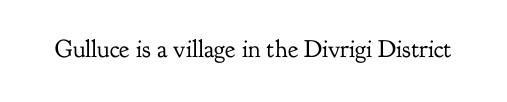
The rendering keeps characters at their native spacing. The font sits on the lighter half of the weight spectrum, regular included. Quick note: underline off. Is there any slant? The stems are plumb.
